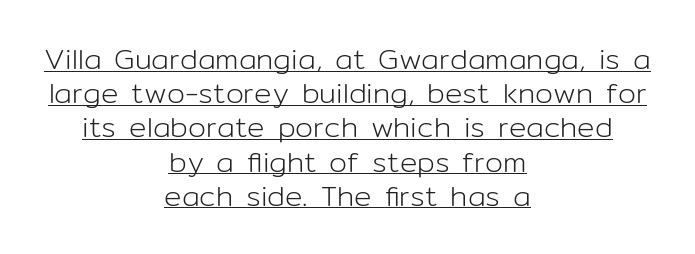
Q: Is the text bold? A: No.
Q: Is the text italic (slanted)? A: No, it is upright.
Q: Is the typeface a serif or a sans-serif typeface? A: Sans-serif.
Q: Is the text underlined? A: Yes.
Q: How is the paragraph aligned? A: Centered.
Q: Is the spacing between letters normal or unusually wide? A: Normal.
Q: Width (condensed, normal, or wide)? A: Normal.
Q: Stroke contrast? A: Low.
Q: x-height? A: Medium.
Q: Monospaced? A: No.
